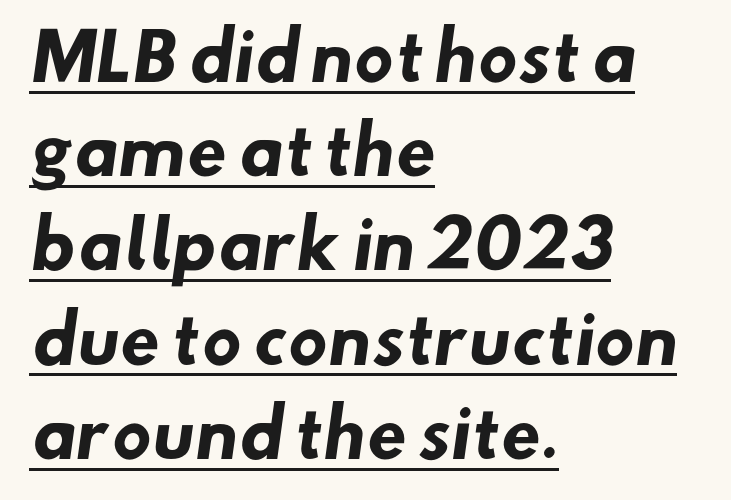
The image shows 65 px heavy sans-serif type; set left-aligned, normal line spacing (1.45x), normal letter spacing, underlined; low stroke contrast and a small x-height.
